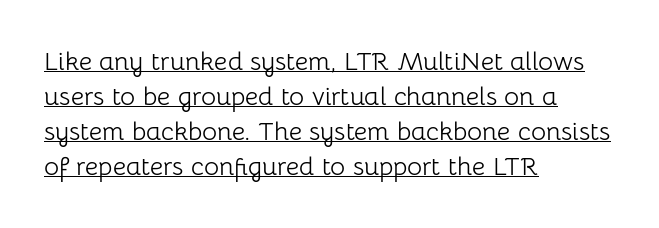
The image shows 26 px text type, upright; set left-aligned, normal line spacing (1.35x), normal letter spacing, underlined.
